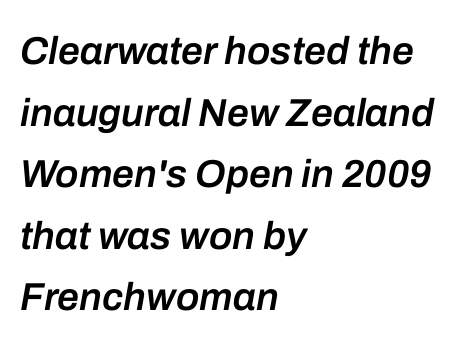
Q: Is the text bold? A: Semi-bold.
Q: Is the text italic (slanted)? A: Yes, it leans right by about 10 degrees.
Q: Is the text underlined? A: No.
Q: How is the paragraph aligned? A: Left-aligned.
Q: Is the spacing between letters normal or unusually wide? A: Normal.
Q: Is the spacing between lines tight, normal or loose? A: Normal.
Q: Width (condensed, normal, or wide)? A: Normal.
Q: Stroke contrast? A: Low.
Q: x-height? A: Medium.
Q: Monospaced? A: No.
